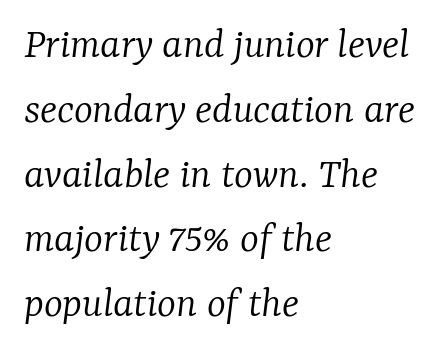
The image shows 45 px light serif type, italic (leaning right); set left-aligned, normal line spacing (1.44x), normal letter spacing, not underlined; low stroke contrast and a medium x-height.
